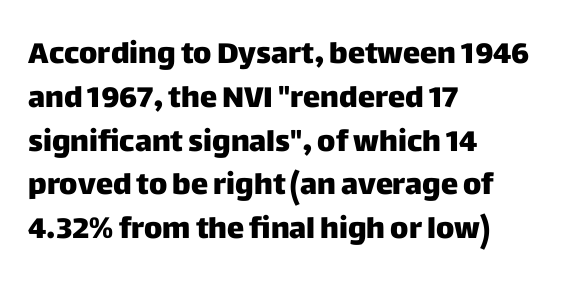
Q: Is the text bold? A: Yes.
Q: Is the text italic (slanted)? A: No, it is upright.
Q: Is the typeface a serif or a sans-serif typeface? A: Sans-serif.
Q: Is the text underlined? A: No.
Q: How is the paragraph aligned? A: Left-aligned.
Q: Is the spacing between letters normal or unusually wide? A: Normal.
Q: Is the spacing between lines tight, normal or loose? A: Normal.
Q: Width (condensed, normal, or wide)? A: Normal.
Q: Stroke contrast? A: Low.
Q: x-height? A: Large.
Q: Monospaced? A: No.
